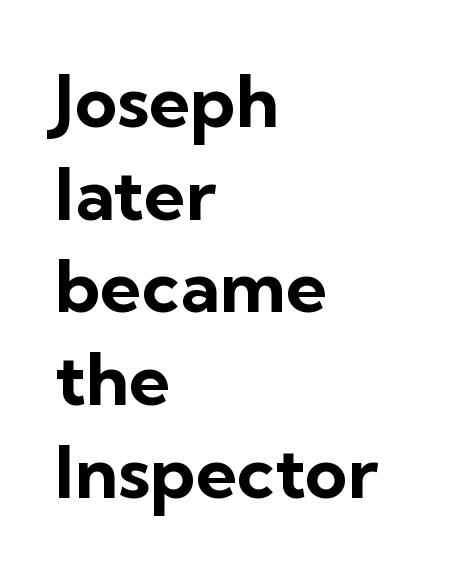
The image shows 73 px bold sans-serif type, upright; set left-aligned, normal line spacing (1.27x), normal letter spacing, not underlined; low stroke contrast and a medium x-height.
